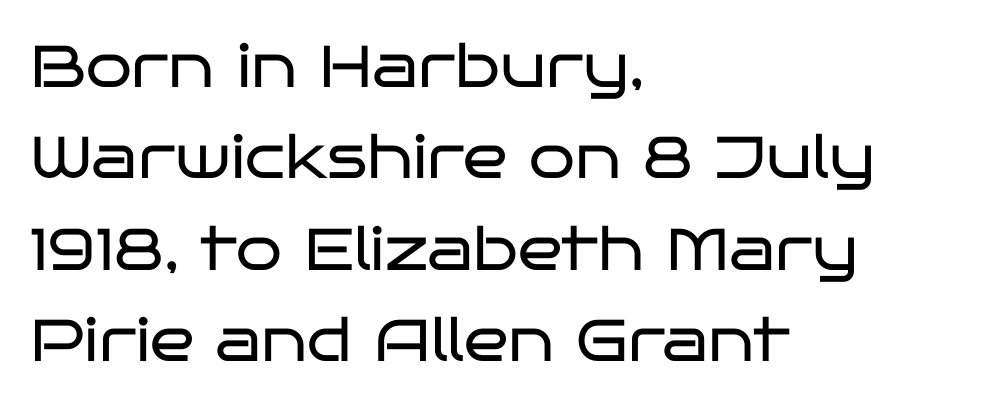
Character widths vary here, with narrow letters taking less room than wide ones. Vertical strokes here are truly vertical. The typesetting does not lean heavy: it is not bold. All the whitespace from short lines collects on the right. The strip under each line holds only bare page.
